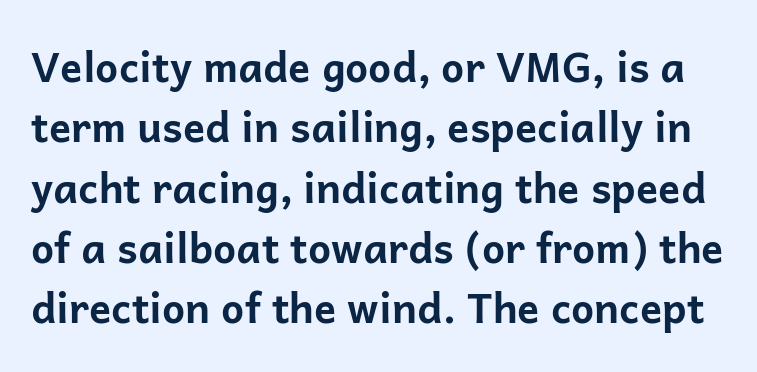
The image shows 41 px bold sans-serif type, upright; set normal line spacing (1.47x), normal letter spacing, not underlined; low stroke contrast and a medium x-height.
